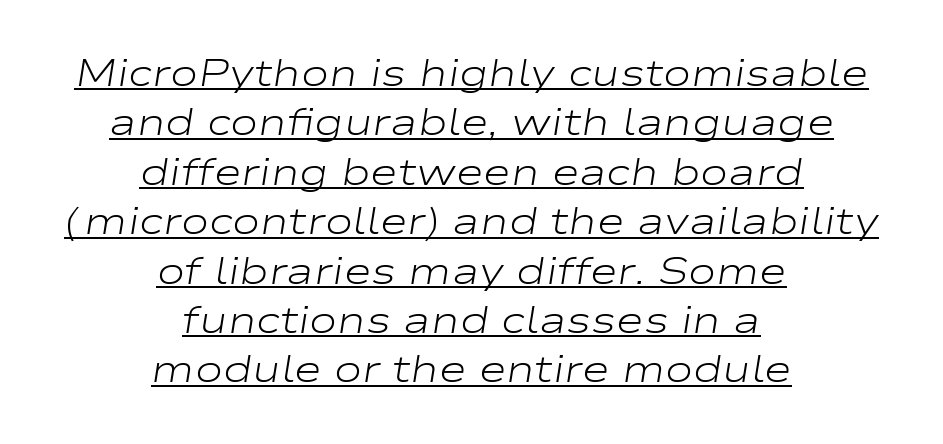
Q: Is the text bold? A: No.
Q: Is the text italic (slanted)? A: Yes, it leans right by about 9 degrees.
Q: Is the text underlined? A: Yes.
Q: How is the paragraph aligned? A: Centered.
Q: Is the spacing between letters normal or unusually wide? A: Normal.
Q: Is the spacing between lines tight, normal or loose? A: Normal.
Q: Width (condensed, normal, or wide)? A: Wide.
Q: Stroke contrast? A: Low.
Q: x-height? A: Medium.
Q: Monospaced? A: No.
